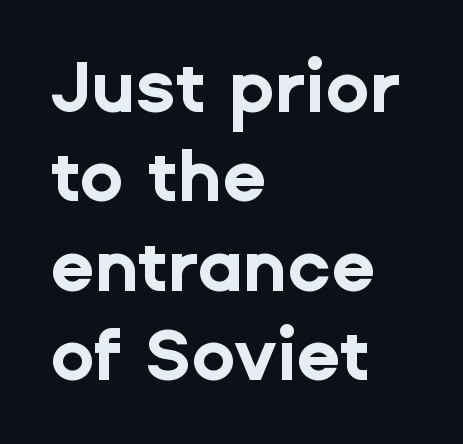
The image shows 72 px bold sans-serif type, upright; set left-aligned, line spacing 1.24x, normal letter spacing, not underlined; low stroke contrast and a medium x-height.
